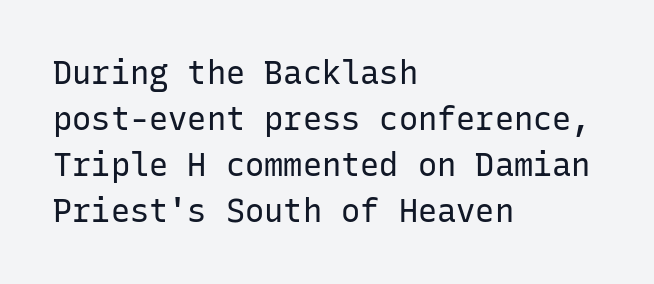
{"serif": "no", "italic": "no", "bold": "no", "weight": "regular", "width": "normal", "stroke_contrast": "low", "x_height": "medium", "monospaced": "yes", "underline": "no", "align": "left", "line_spacing": "normal", "line_spacing_ratio": 1.44, "letter_spacing": "normal", "letter_spacing_em": 0.0, "glyph_px": 32}
